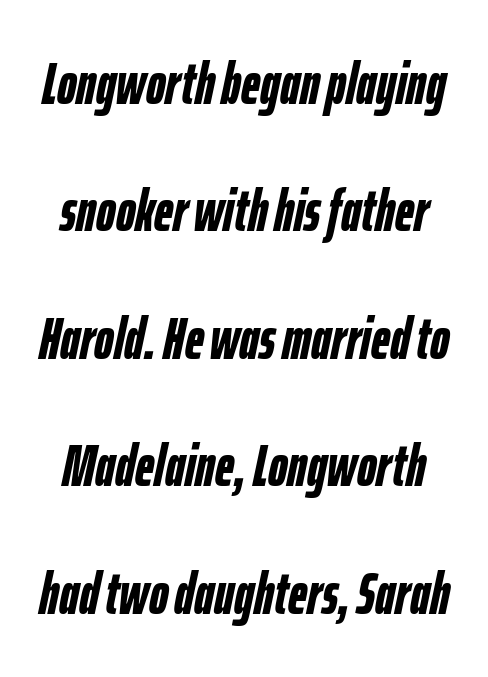
The image shows 59 px semibold, condensed type, italic (leaning right); set loose line spacing (2.16x), normal letter spacing, not underlined; low stroke contrast and a medium x-height.
